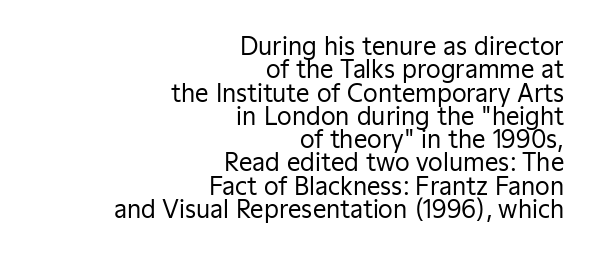
{"italic": "no", "bold": "no", "underline": "no", "align": "right", "line_spacing": "tight", "line_spacing_ratio": 0.97, "letter_spacing": "normal", "letter_spacing_em": 0.0, "glyph_px": 24}
